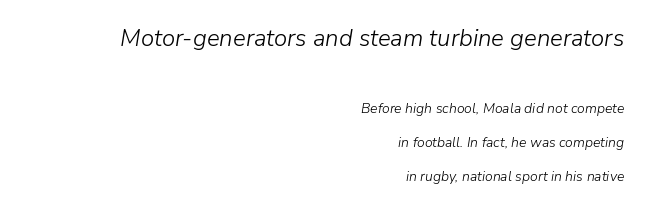
Looking at the ascenders, they clearly lean. Compared with typical paragraphs, the rows here are farther apart. The gaps between neighbouring characters are ordinary and unremarkable. Layout note: lines flush right. Between these two stacked blocks, the higher one wins on size. No letter is thick-stroked: the sample isn't bold.
